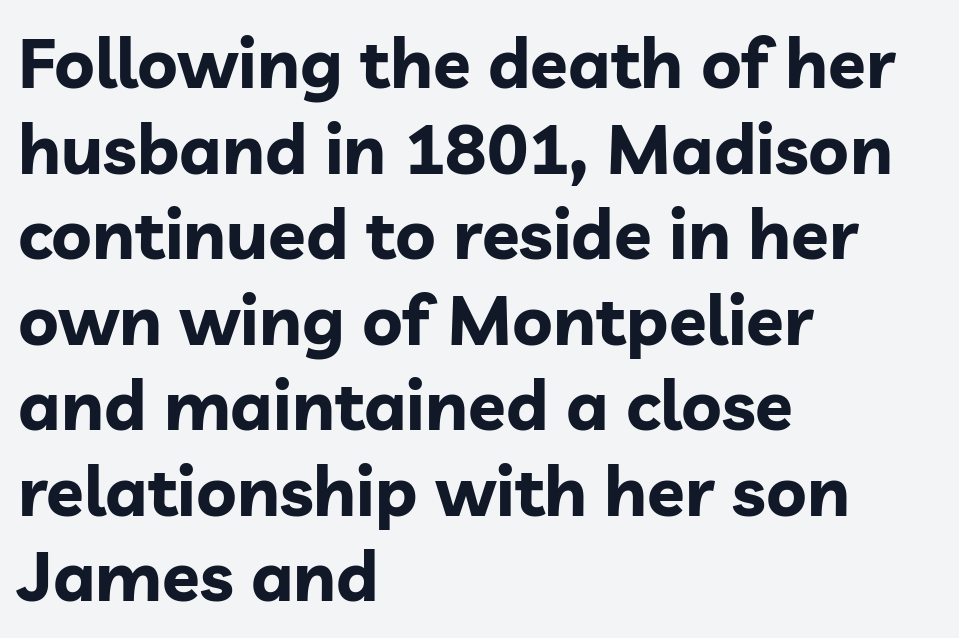
{"serif": "no", "italic": "no", "bold": "yes", "weight": "bold", "width": "normal", "stroke_contrast": "low", "x_height": "medium", "monospaced": "no", "underline": "no", "align": "left", "line_spacing_ratio": 1.24, "letter_spacing": "normal", "letter_spacing_em": 0.0, "glyph_px": 69}
